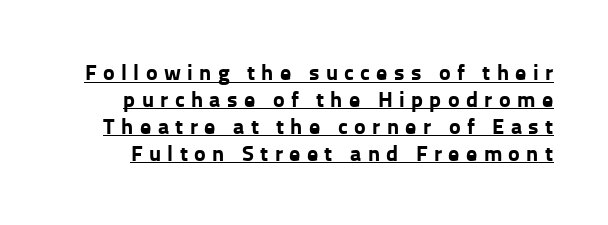
{"italic": "no", "bold": "yes", "underline": "yes", "line_spacing_ratio": 1.22, "letter_spacing": "wide", "letter_spacing_em": 0.29, "glyph_px": 22}
